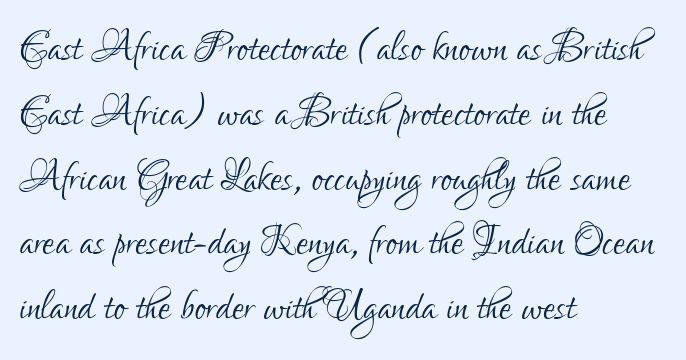
The image shows 54 px light, condensed sans-serif type; set left-aligned, line spacing 1.2x, normal letter spacing, not underlined; low stroke contrast and a small x-height.
